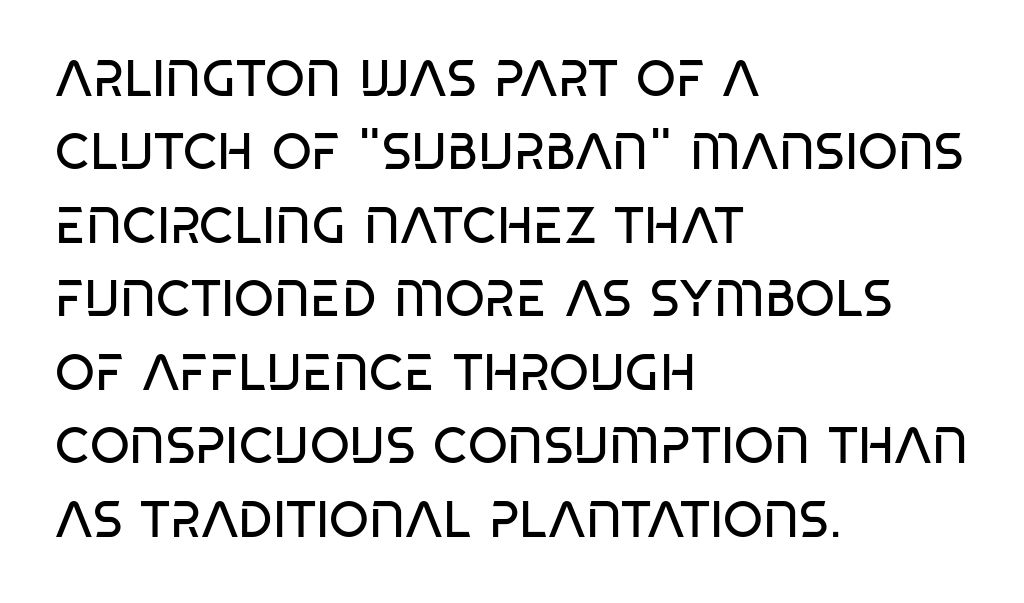
Q: Is the text bold? A: No.
Q: Is the typeface a serif or a sans-serif typeface? A: Sans-serif.
Q: Is the text underlined? A: No.
Q: How is the paragraph aligned? A: Left-aligned.
Q: Is the spacing between letters normal or unusually wide? A: Normal.
Q: Is the spacing between lines tight, normal or loose? A: Normal.
Q: Width (condensed, normal, or wide)? A: Condensed.
Q: Stroke contrast? A: Low.
Q: x-height? A: Large.
Q: Monospaced? A: No.
